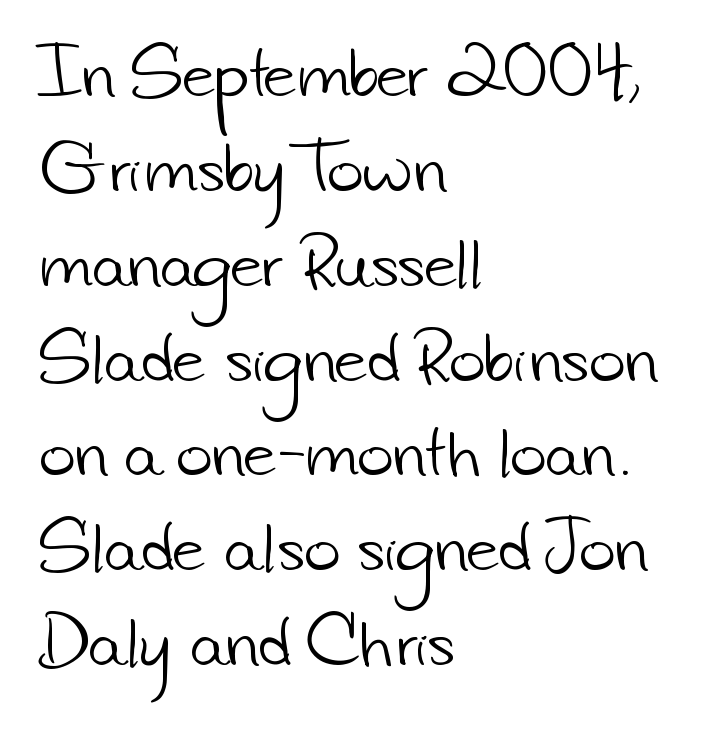
Is this a heavy cut? Hardly; it is regular or lighter. Students, observe: this is what conventionally led text looks like. Clear beneath every line of the passage. The passage shown is typed in a proportional face where columns would drift.
